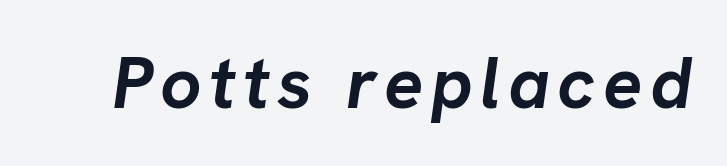
Descenders are the only things crossing below the line. These lines were composed using italics. On the weight axis this lands at bold, roughly 700. These lines are rendered in a variable-pitch font.
